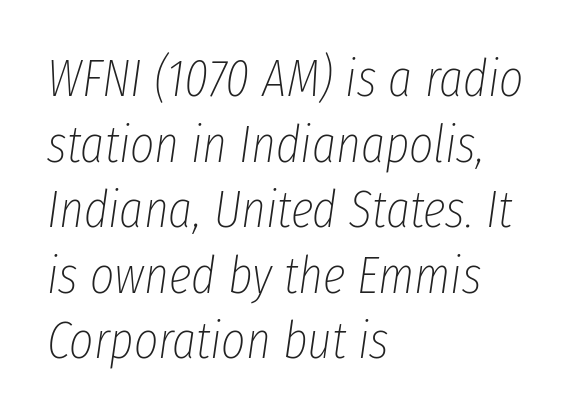
{"italic": "yes", "lean": "right", "slant_degrees": 8, "bold": "no", "weight": "thin", "width": "condensed", "stroke_contrast": "low", "x_height": "medium", "monospaced": "no", "underline": "no", "align": "left", "line_spacing": "normal", "line_spacing_ratio": 1.26, "letter_spacing": "normal", "letter_spacing_em": 0.0, "glyph_px": 52}
